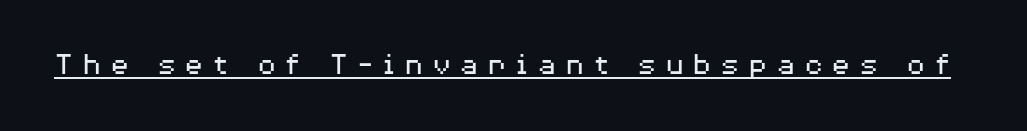
The image shows 32 px regular-weight, wide sans-serif type, upright; set unusually wide letter spacing (+0.26 em), underlined; medium stroke contrast and a medium x-height.
